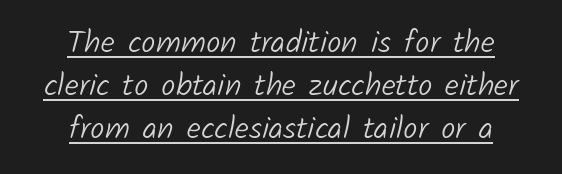
Spacing verdict: proportional, widths tailored to each character. Between one letter and the next there's only the usual sliver of space. The rows are spaced the way most documents space them. Is there an underline? Yes — a line sits under the letters. The strokes carry an ordinary text weight at most.
